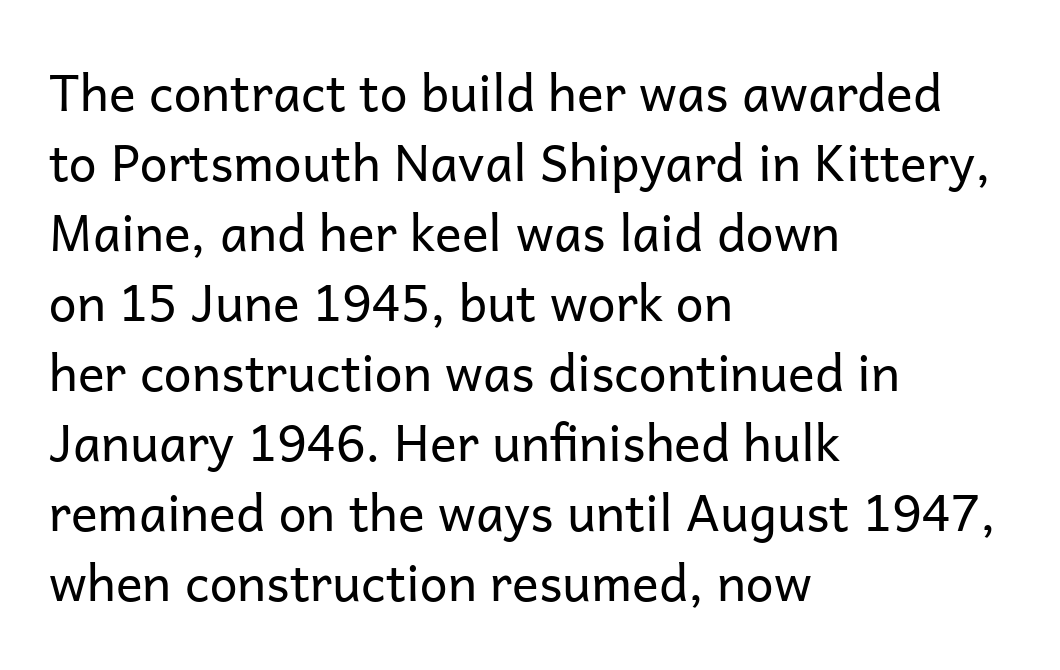
Serifs: no, the terminals of the letterforms are clean. Check the space under the baseline: it is left empty. Unbolded letterforms with no extra heft. Students, observe: this is what conventionally led text looks like. These lines are rendered in a variable-pitch font. A typesetter would call this zero additional tracking.
